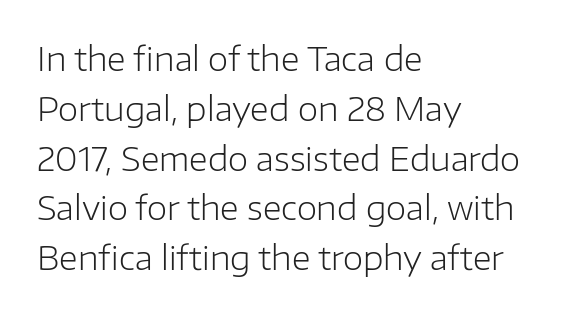
Just letters on the line, the space beneath them empty. Left-aligned paragraph, ragged on the right. No italicization has been applied; the sample stays upright. This sample uses a sans-serif face. Heaviness? Minimal to ordinary, like unemphasized prose.
